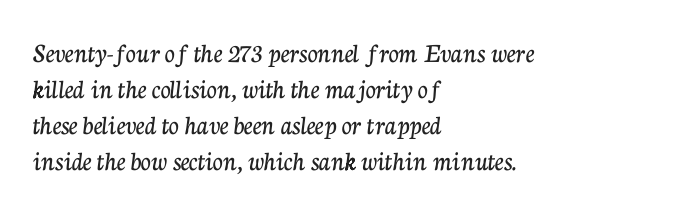
Every row of glyphs begins at an identical x-position on the left. Interline gaps are of average width in this sample. Has an underline been added? It has not. Small tapered or slab feet sit at the stroke ends, so this counts as serif. Inter-character spacing is left at the font's built-in metrics.
